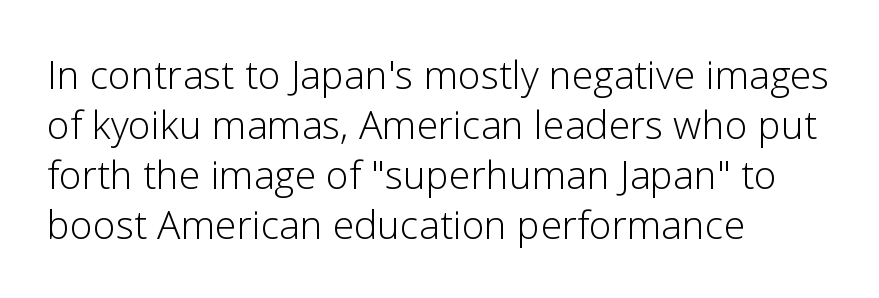
The image shows 39 px light sans-serif type, upright; set left-aligned, normal line spacing (1.28x), normal letter spacing, not underlined; low stroke contrast and a medium x-height.
